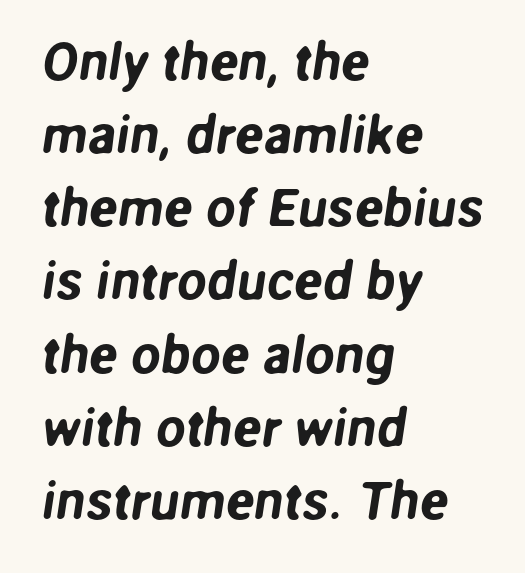
Nothing sits at the stroke ends, so this counts as sans-serif. Compared with a centered layout, this one pins lines to the left instead. You could call the tracking neutral — neither tight nor loose. Nobody drew a line under any word here. Each letter keeps its own natural width here, so spacing adapts to shape. Rows of type keep a routine distance in the vertical direction.
